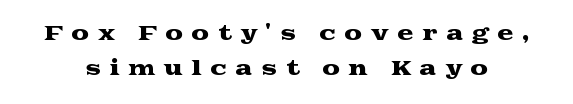
{"italic": "no", "underline": "no", "line_spacing_ratio": 1.77, "letter_spacing": "wide", "letter_spacing_em": 0.42, "glyph_px": 20}
